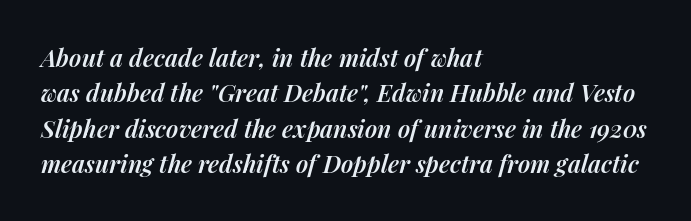
Q: Is the text bold? A: Semi-bold.
Q: Is the text italic (slanted)? A: Yes, it leans right by about 14 degrees.
Q: Is the text underlined? A: No.
Q: How is the paragraph aligned? A: Left-aligned.
Q: Is the spacing between letters normal or unusually wide? A: Normal.
Q: Is the spacing between lines tight, normal or loose? A: Normal.
